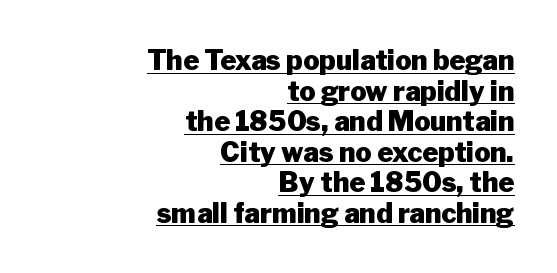
Q: Is the text bold? A: Yes.
Q: Is the text italic (slanted)? A: No, it is upright.
Q: Is the text underlined? A: Yes.
Q: How is the paragraph aligned? A: Right-aligned.
Q: Is the spacing between letters normal or unusually wide? A: Normal.
Q: Is the spacing between lines tight, normal or loose? A: Tight.
